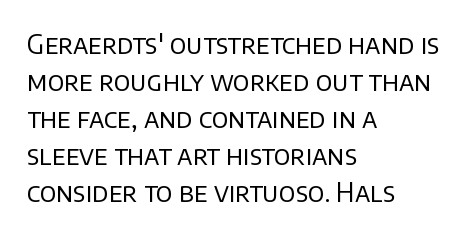
{"italic": "no", "bold": "no", "underline": "no", "align": "left", "line_spacing": "normal", "line_spacing_ratio": 1.42, "letter_spacing": "normal", "letter_spacing_em": 0.0, "glyph_px": 26}
